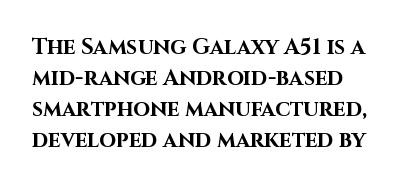
The image shows 22 px bold type, upright; set left-aligned, normal line spacing (1.41x), normal letter spacing, not underlined.
